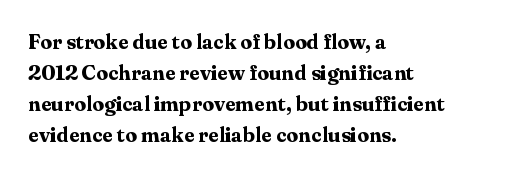
{"italic": "no", "bold": "yes", "underline": "no", "align": "left", "line_spacing": "normal", "line_spacing_ratio": 1.47, "letter_spacing": "normal", "letter_spacing_em": 0.0, "glyph_px": 21}
